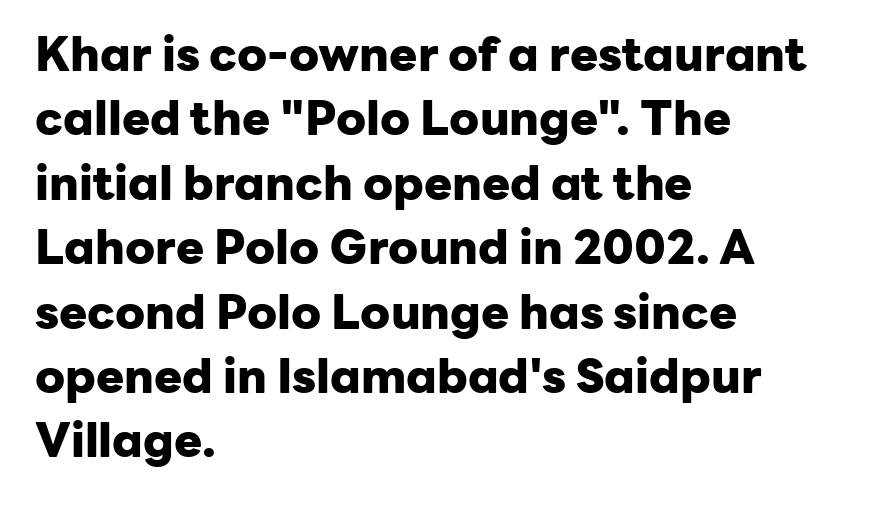
Q: Is the text bold? A: Yes.
Q: Is the text italic (slanted)? A: No, it is upright.
Q: Is the typeface a serif or a sans-serif typeface? A: Sans-serif.
Q: Is the text underlined? A: No.
Q: How is the paragraph aligned? A: Left-aligned.
Q: Is the spacing between letters normal or unusually wide? A: Normal.
Q: Is the spacing between lines tight, normal or loose? A: Normal.
Q: Width (condensed, normal, or wide)? A: Normal.
Q: Stroke contrast? A: Low.
Q: x-height? A: Medium.
Q: Monospaced? A: No.
